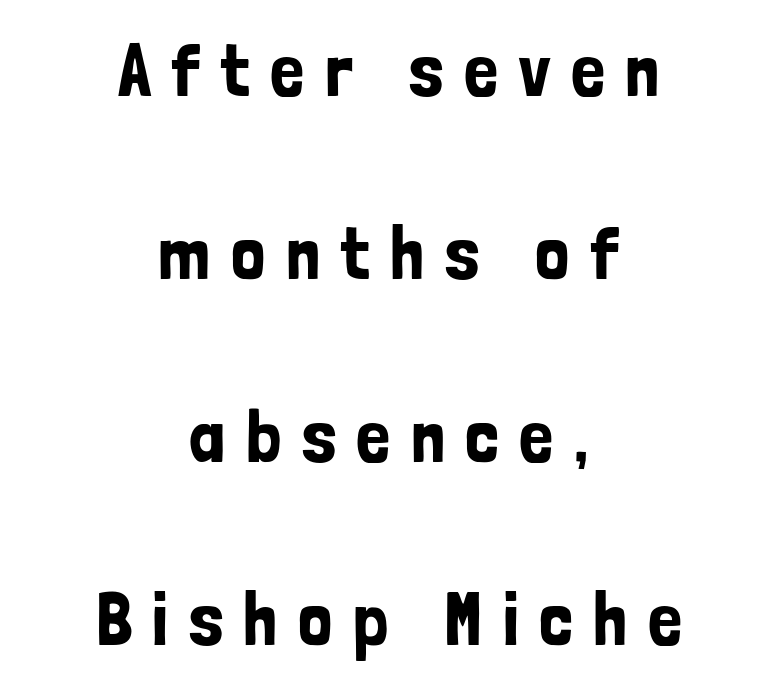
Q: Is the text italic (slanted)? A: No, it is upright.
Q: Is the typeface a serif or a sans-serif typeface? A: Sans-serif.
Q: Is the text underlined? A: No.
Q: How is the paragraph aligned? A: Centered.
Q: Is the spacing between letters normal or unusually wide? A: Unusually wide.
Q: Is the spacing between lines tight, normal or loose? A: Loose.
Q: Width (condensed, normal, or wide)? A: Condensed.
Q: Stroke contrast? A: Low.
Q: x-height? A: Medium.
Q: Monospaced? A: No.
